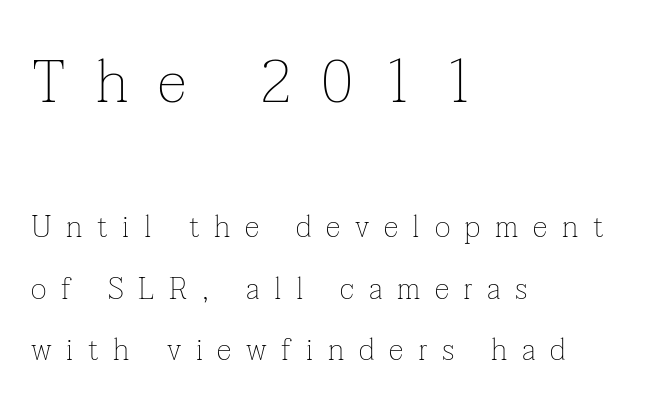
{"serif": "yes", "italic": "no", "bold": "no", "weight": "thin", "width": "normal", "stroke_contrast": "low", "x_height": "medium", "monospaced": "no", "underline": "no", "align": "left", "line_spacing": "loose", "line_spacing_ratio": 2.04, "letter_spacing": "wide", "letter_spacing_em": 0.49, "larger_block": "first", "size_ratio": 2.0, "glyph_px": 60}
